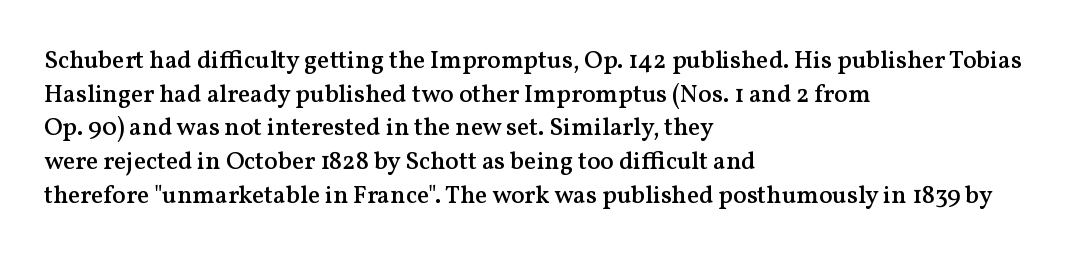
Is there any slant? The stems are plumb. Only glyphs here, with clear space below each row. A fair bit of extra ink — the face is semibold, not bold. Honestly, the row spacing looks completely unremarkable. These lines stack with their left ends in a neat column.
